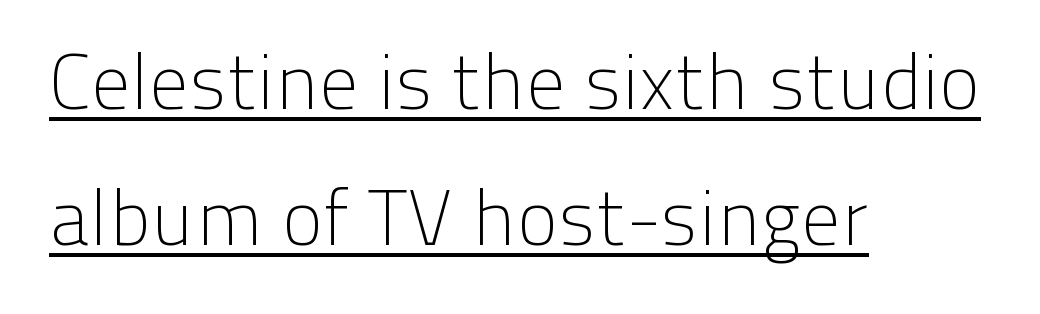
This rendering leaves character spacing at its baseline value. The rendered words wear a rule along their underside. These lines are rendered in a variable-pitch font. The paragraph shown leans on its left margin. A light-to-regular cut is what we see here.
